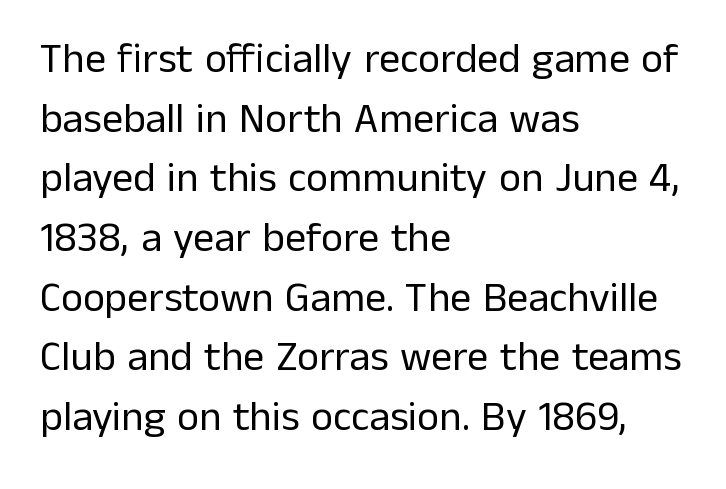
{"serif": "no", "italic": "no", "bold": "no", "weight": "regular", "width": "normal", "stroke_contrast": "low", "x_height": "medium", "monospaced": "no", "underline": "no", "align": "left", "line_spacing": "normal", "line_spacing_ratio": 1.42, "letter_spacing": "normal", "letter_spacing_em": 0.0, "glyph_px": 42}
